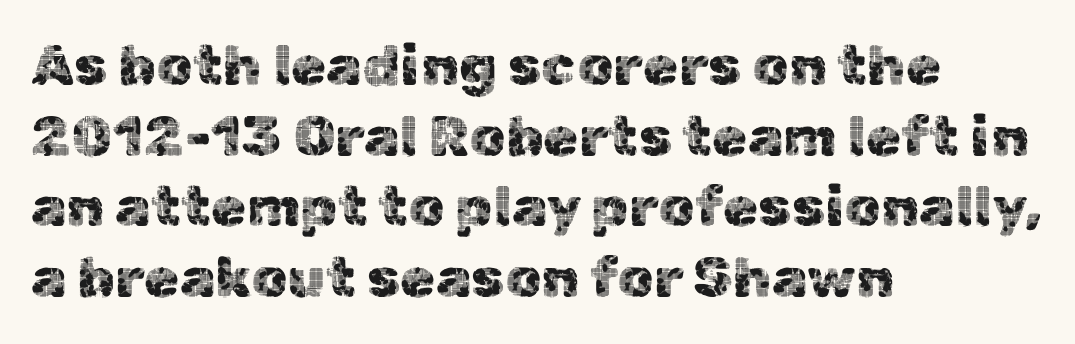
{"serif": "no", "italic": "no", "width": "normal", "x_height": "medium", "monospaced": "no", "underline": "no", "align": "left", "line_spacing_ratio": 1.24, "letter_spacing": "normal", "letter_spacing_em": 0.0, "glyph_px": 57}
